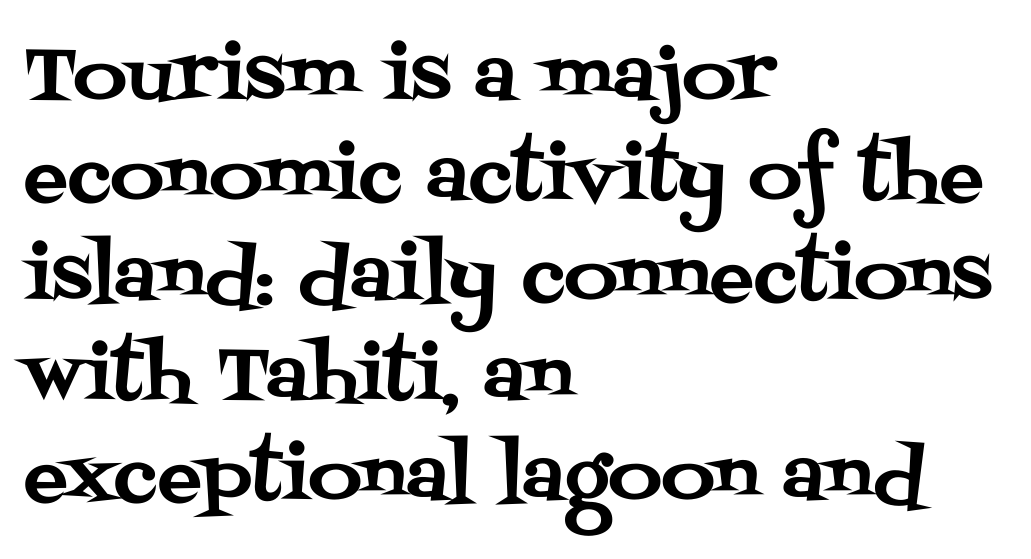
Q: Is the text italic (slanted)? A: No, it is upright.
Q: Is the typeface a serif or a sans-serif typeface? A: Serif.
Q: Is the text underlined? A: No.
Q: How is the paragraph aligned? A: Left-aligned.
Q: Is the spacing between letters normal or unusually wide? A: Normal.
Q: Is the spacing between lines tight, normal or loose? A: Normal.
Q: Width (condensed, normal, or wide)? A: Normal.
Q: Stroke contrast? A: Medium.
Q: x-height? A: Large.
Q: Monospaced? A: No.
